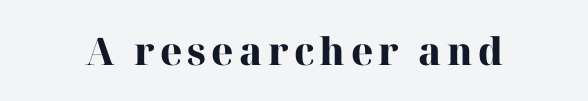
The image shows 38 px heavy serif type, upright; set not underlined; high stroke contrast and a medium x-height.
